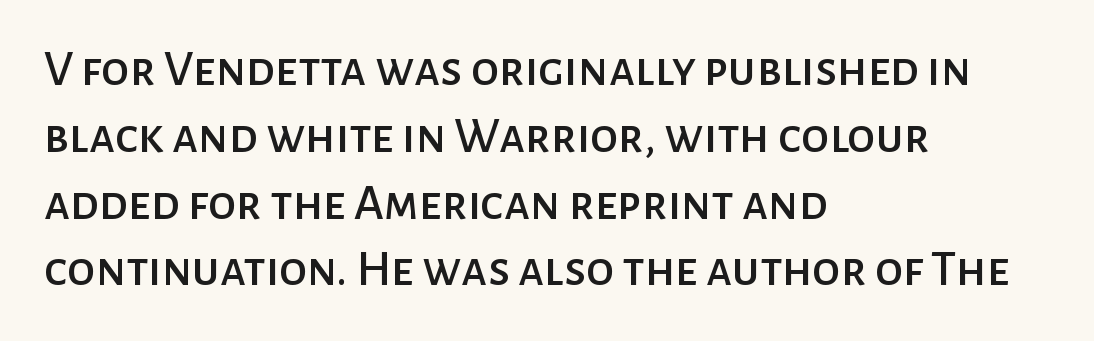
The image shows 51 px sans-serif type, upright; set left-aligned, normal line spacing (1.31x), normal letter spacing, not underlined; low stroke contrast and a medium x-height.
